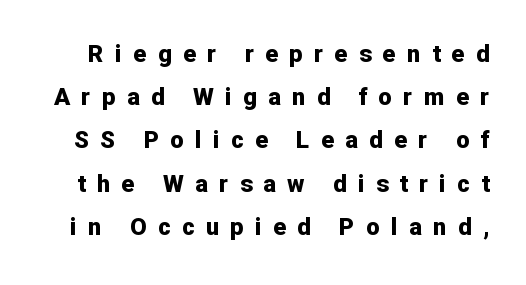
{"italic": "no", "bold": "yes", "underline": "no", "line_spacing_ratio": 1.8, "letter_spacing": "wide", "letter_spacing_em": 0.47, "glyph_px": 24}
